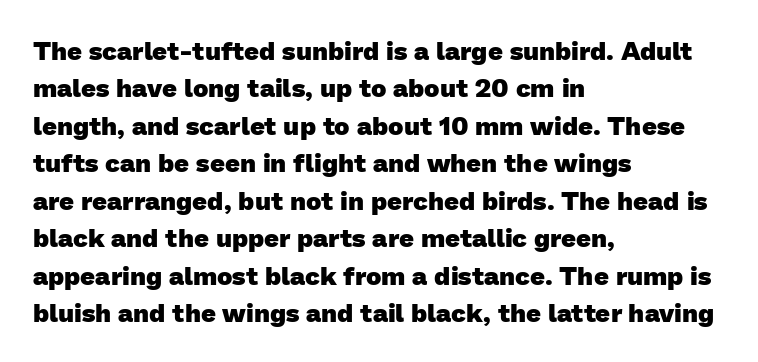
The image shows 26 px bold type; set left-aligned, normal line spacing (1.44x), normal letter spacing, not underlined.
